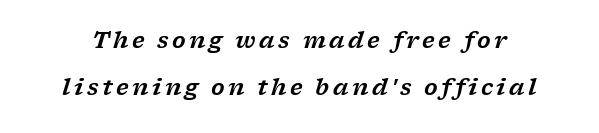
Q: Is the text italic (slanted)? A: Yes, it leans right by about 17 degrees.
Q: Is the text underlined? A: No.
Q: Is the spacing between lines tight, normal or loose? A: Loose.
